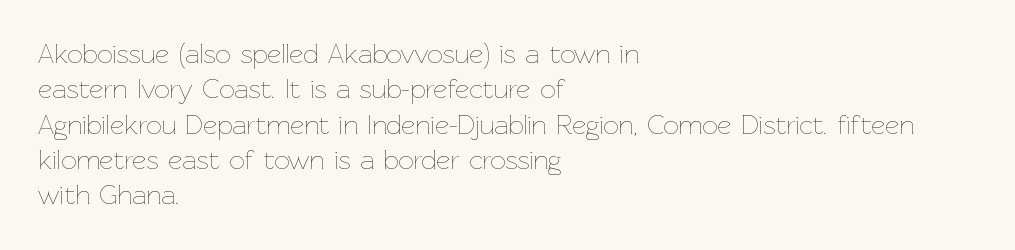
{"italic": "no", "bold": "no", "underline": "no", "align": "left", "line_spacing": "normal", "line_spacing_ratio": 1.31, "letter_spacing": "normal", "letter_spacing_em": 0.0, "glyph_px": 27}
